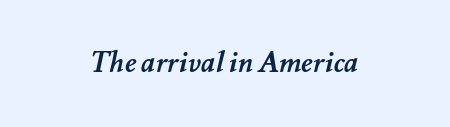
The image shows 28 px semibold type; set centered, normal letter spacing, not underlined; medium stroke contrast and a small x-height.
